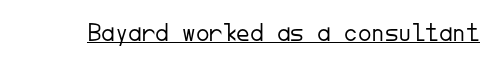
The image shows 27 px text type, upright; set normal letter spacing, underlined.
